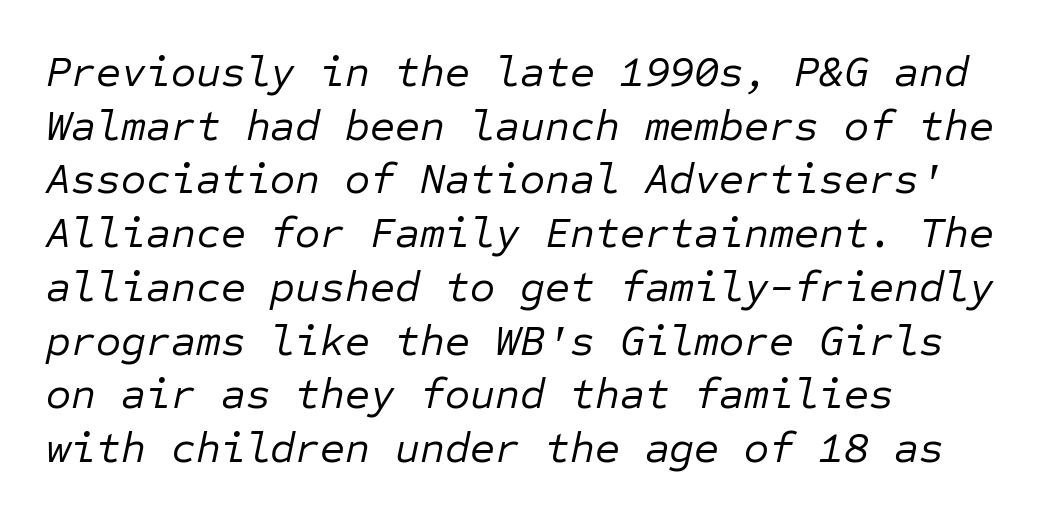
In terms of letterspacing, this is plain default setting. Check the space under the baseline: it is left empty. The typography opts for an oblique posture over an upright one. Leftover space on each line is placed entirely after the last word. If you measured baseline to baseline, you'd find a middling distance.
